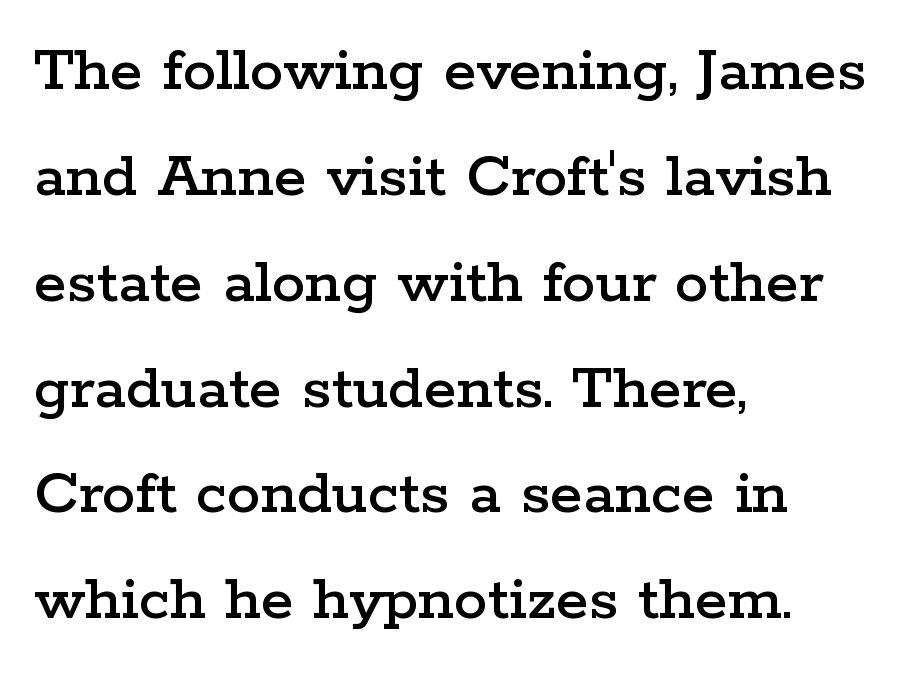
Q: Is the text italic (slanted)? A: No, it is upright.
Q: Is the typeface a serif or a sans-serif typeface? A: Serif.
Q: Is the text underlined? A: No.
Q: How is the paragraph aligned? A: Left-aligned.
Q: Is the spacing between letters normal or unusually wide? A: Normal.
Q: Is the spacing between lines tight, normal or loose? A: Normal.
Q: Width (condensed, normal, or wide)? A: Wide.
Q: Stroke contrast? A: Low.
Q: x-height? A: Medium.
Q: Monospaced? A: No.
